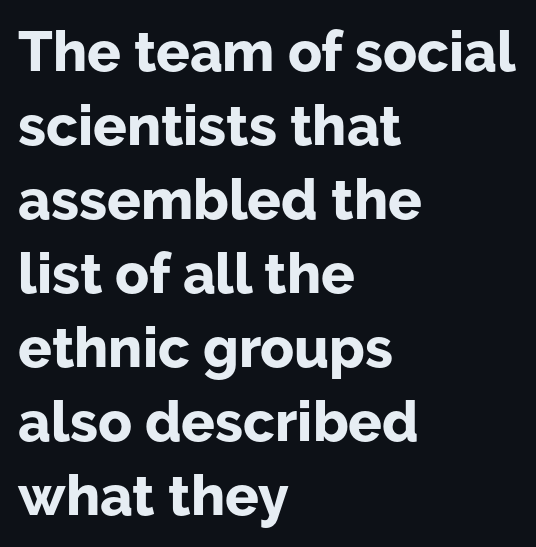
A typesetter would call this proportional, since set widths differ per character. The letters stand straight up with perfectly vertical stems. Type style note: lacks serifs. Just letters on the line, the space beneath them empty.
